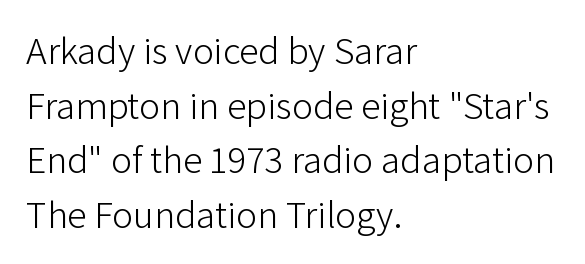
Q: Is the text bold? A: No.
Q: Is the text italic (slanted)? A: No, it is upright.
Q: Is the typeface a serif or a sans-serif typeface? A: Sans-serif.
Q: Is the text underlined? A: No.
Q: How is the paragraph aligned? A: Left-aligned.
Q: Is the spacing between letters normal or unusually wide? A: Normal.
Q: Is the spacing between lines tight, normal or loose? A: Normal.
Q: Width (condensed, normal, or wide)? A: Normal.
Q: Stroke contrast? A: Low.
Q: x-height? A: Medium.
Q: Monospaced? A: No.
